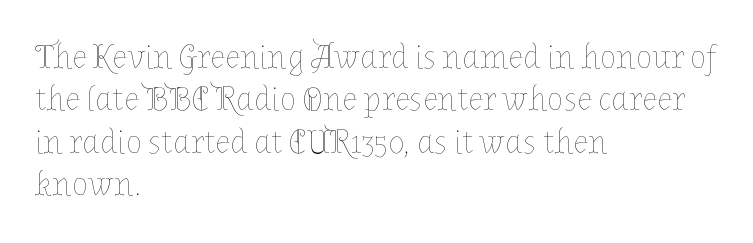
A typesetter would call this proportional, since set widths differ per character. Which margin do the lines hug? The left one — the right edge is uneven. This block has exactly the height ordinary leading produces. Letters rest on an invisible, unmarked baseline.
